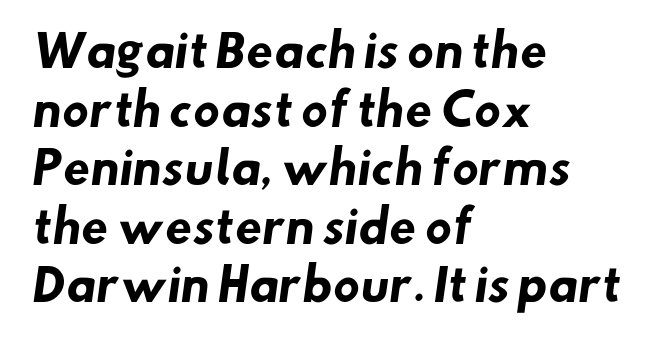
{"serif": "no", "bold": "yes", "weight": "heavy", "width": "normal", "stroke_contrast": "low", "x_height": "small", "monospaced": "no", "underline": "no", "align": "left", "line_spacing": "normal", "line_spacing_ratio": 1.33, "letter_spacing": "normal", "letter_spacing_em": 0.0, "glyph_px": 44}
